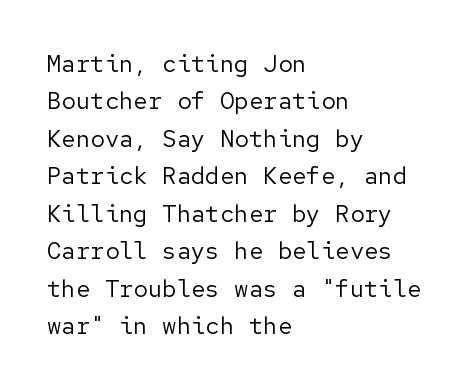
{"italic": "no", "bold": "no", "underline": "no", "align": "left", "line_spacing": "normal", "line_spacing_ratio": 1.56, "letter_spacing": "normal", "letter_spacing_em": 0.0, "glyph_px": 24}
